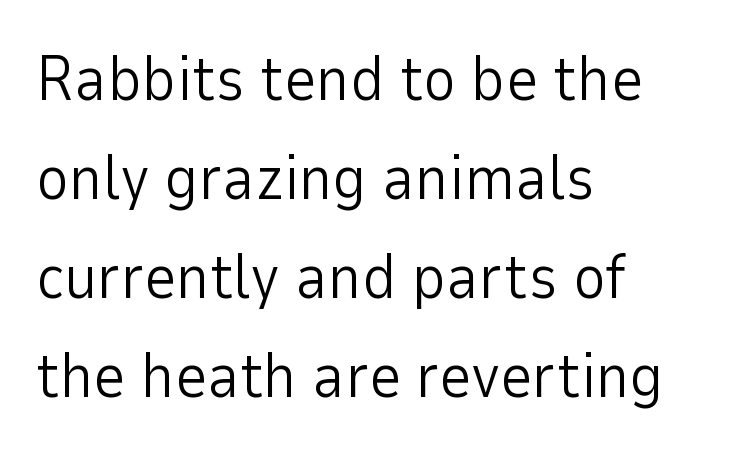
Q: Is the text bold? A: No.
Q: Is the text italic (slanted)? A: No, it is upright.
Q: Is the typeface a serif or a sans-serif typeface? A: Sans-serif.
Q: Is the text underlined? A: No.
Q: How is the paragraph aligned? A: Left-aligned.
Q: Is the spacing between letters normal or unusually wide? A: Normal.
Q: Is the spacing between lines tight, normal or loose? A: Normal.
Q: Width (condensed, normal, or wide)? A: Normal.
Q: Stroke contrast? A: Low.
Q: x-height? A: Medium.
Q: Monospaced? A: No.
